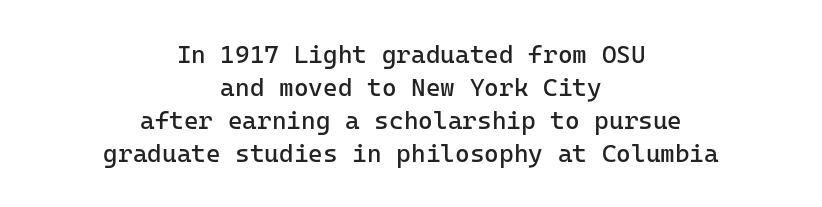
Successive baselines arrive at the customary interval. Vertical stems look standard width or narrower in stroke. Glance below the letters and you will spot only blank space. Caption: standard tracking, unaltered. The font's upright variant was chosen for this text.
